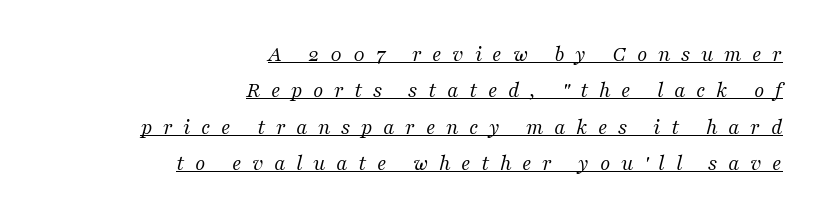
Q: Is the text bold? A: No.
Q: Is the text italic (slanted)? A: Yes, it leans right by about 16 degrees.
Q: Is the text underlined? A: Yes.
Q: How is the paragraph aligned? A: Right-aligned.
Q: Is the spacing between letters normal or unusually wide? A: Unusually wide.
Q: Is the spacing between lines tight, normal or loose? A: Normal.
